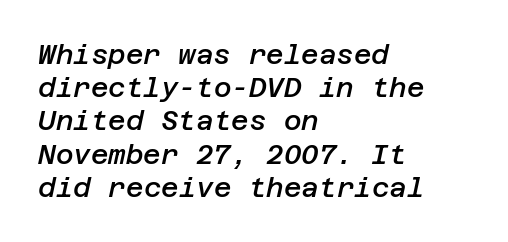
The image shows 27 px text type, italic (leaning right); set left-aligned, line spacing 1.23x, normal letter spacing, not underlined.
